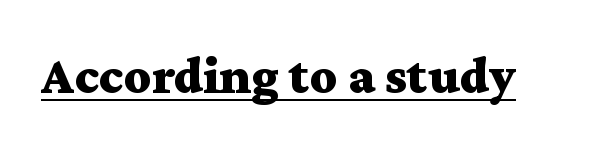
{"serif": "yes", "italic": "no", "bold": "yes", "weight": "bold", "width": "wide", "stroke_contrast": "medium", "x_height": "medium", "monospaced": "no", "underline": "yes", "letter_spacing": "normal", "letter_spacing_em": 0.0, "glyph_px": 53}
